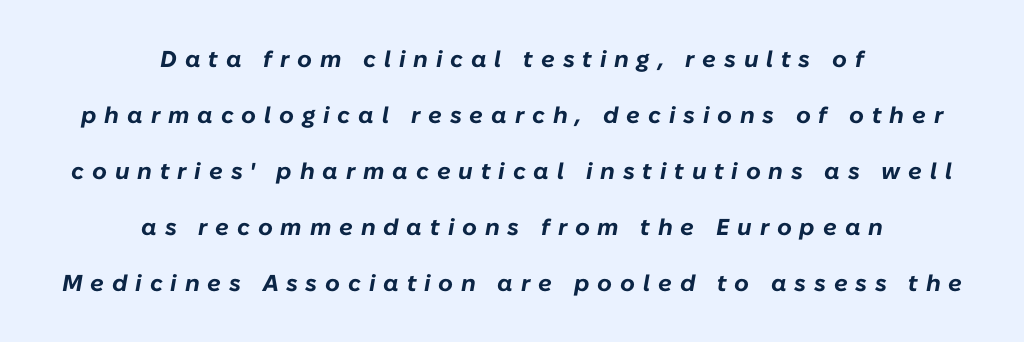
Q: Is the text bold? A: Yes.
Q: Is the text italic (slanted)? A: Yes, it leans right by about 10 degrees.
Q: Is the text underlined? A: No.
Q: How is the paragraph aligned? A: Centered.
Q: Is the spacing between letters normal or unusually wide? A: Unusually wide.
Q: Is the spacing between lines tight, normal or loose? A: Loose.
